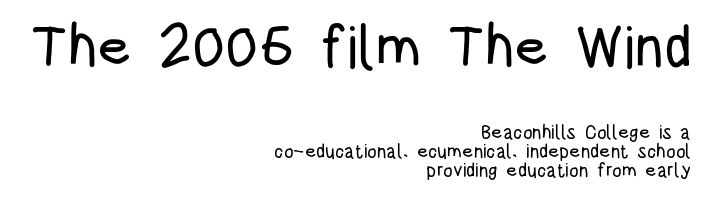
The image shows 58 px condensed sans-serif type, upright; set right-aligned, tight line spacing (1.0x), normal letter spacing, not underlined; the first (top) block is 3.05x larger; low stroke contrast and a large x-height.
